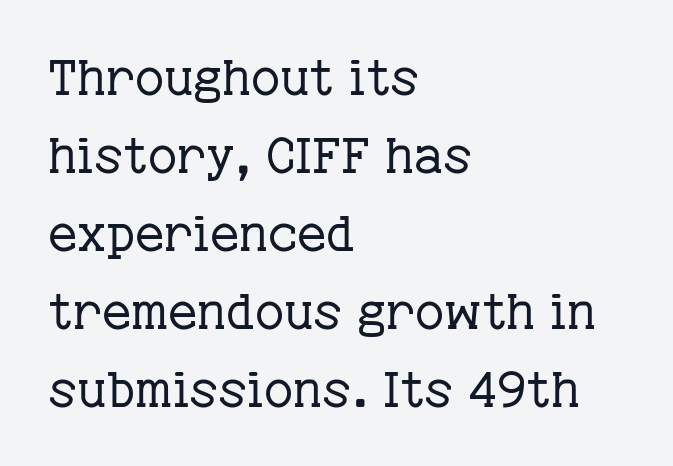
The image shows 50 px regular-weight serif type, upright; set left-aligned, normal line spacing (1.56x), normal letter spacing, not underlined; low stroke contrast and a medium x-height.
